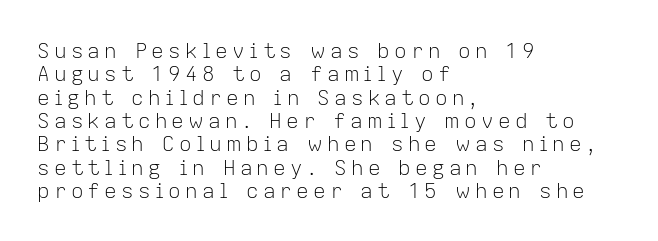
Q: Is the text bold? A: No.
Q: Is the text italic (slanted)? A: No, it is upright.
Q: Is the text underlined? A: No.
Q: How is the paragraph aligned? A: Left-aligned.
Q: Is the spacing between letters normal or unusually wide? A: Unusually wide.
Q: Is the spacing between lines tight, normal or loose? A: Tight.
